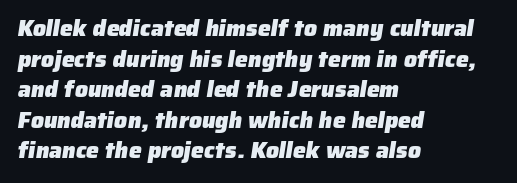
{"bold": "yes", "underline": "no", "align": "left", "line_spacing": "normal", "line_spacing_ratio": 1.33, "letter_spacing": "normal", "letter_spacing_em": 0.0, "glyph_px": 23}
